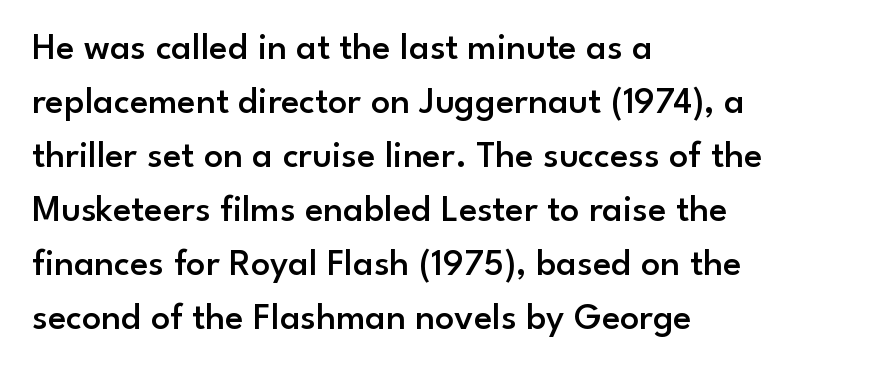
Q: Is the text bold? A: Semi-bold.
Q: Is the text italic (slanted)? A: No, it is upright.
Q: Is the typeface a serif or a sans-serif typeface? A: Sans-serif.
Q: Is the text underlined? A: No.
Q: How is the paragraph aligned? A: Left-aligned.
Q: Is the spacing between letters normal or unusually wide? A: Normal.
Q: Is the spacing between lines tight, normal or loose? A: Normal.
Q: Width (condensed, normal, or wide)? A: Normal.
Q: Stroke contrast? A: Low.
Q: x-height? A: Small.
Q: Monospaced? A: No.
